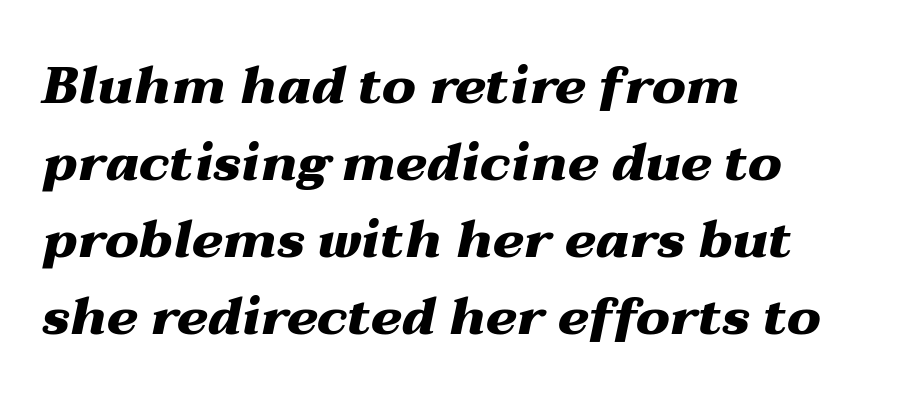
The image shows 52 px heavy, wide type, italic (leaning right); set left-aligned, normal line spacing (1.48x), normal letter spacing, not underlined; medium stroke contrast and a medium x-height.
